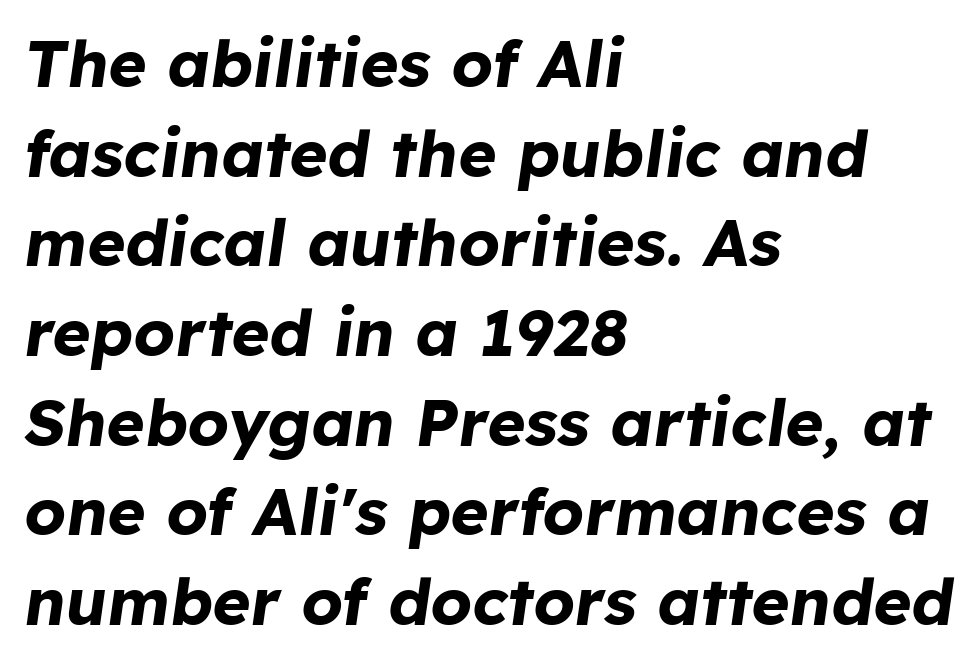
Q: Is the text bold? A: Yes.
Q: Is the text italic (slanted)? A: Yes, it leans right by about 8 degrees.
Q: Is the text underlined? A: No.
Q: How is the paragraph aligned? A: Left-aligned.
Q: Is the spacing between letters normal or unusually wide? A: Normal.
Q: Is the spacing between lines tight, normal or loose? A: Normal.
Q: Width (condensed, normal, or wide)? A: Normal.
Q: Stroke contrast? A: Low.
Q: x-height? A: Medium.
Q: Monospaced? A: No.
